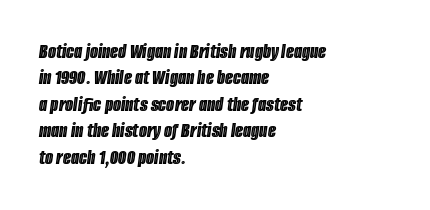
{"italic": "yes", "lean": "right", "slant_degrees": 8, "underline": "no", "align": "left", "line_spacing": "normal", "line_spacing_ratio": 1.26, "letter_spacing": "normal", "letter_spacing_em": 0.0, "glyph_px": 21}
